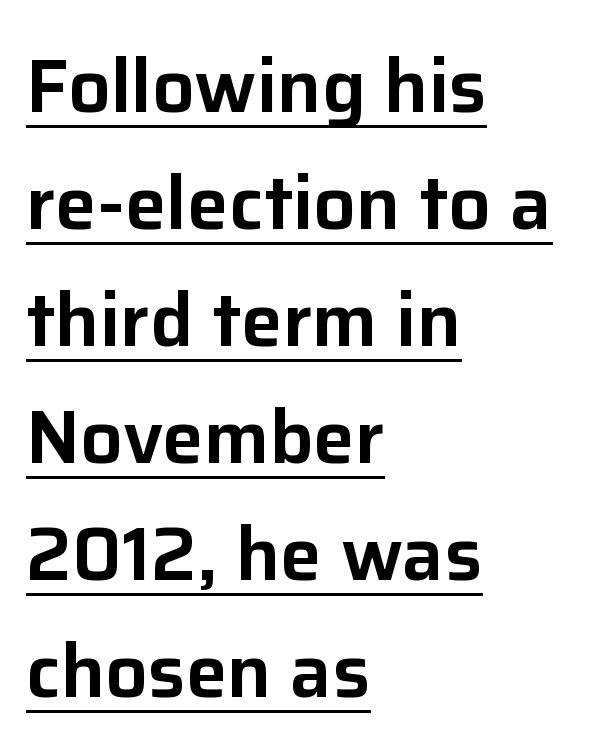
{"serif": "no", "italic": "no", "width": "normal", "stroke_contrast": "low", "x_height": "medium", "monospaced": "no", "underline": "yes", "align": "left", "line_spacing": "normal", "line_spacing_ratio": 1.56, "letter_spacing": "normal", "letter_spacing_em": 0.0, "glyph_px": 75}
